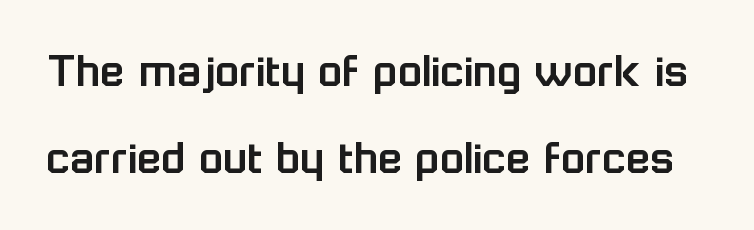
This sample uses plain, unmodified letter spacing. Quick note: underline off. The type family on display is of the sans-serif kind. Every character sits straight up, as roman type does. A typesetter would call this proportional, since set widths differ per character.
